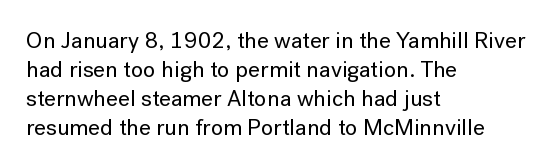
The image shows 23 px text type, upright; set left-aligned, normal line spacing (1.26x), normal letter spacing, not underlined.
